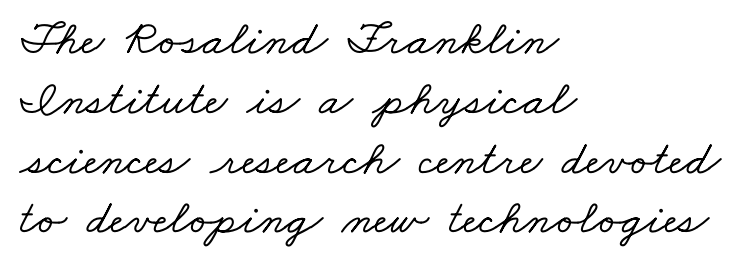
This is serif lettering, the kind often seen in printed books. Does the copy run flush right? No — it runs flush left. Words float on clear page, feet unadorned. The tracking reads as untouched default to a designer's eye. Spacing verdict: proportional, widths tailored to each character.
